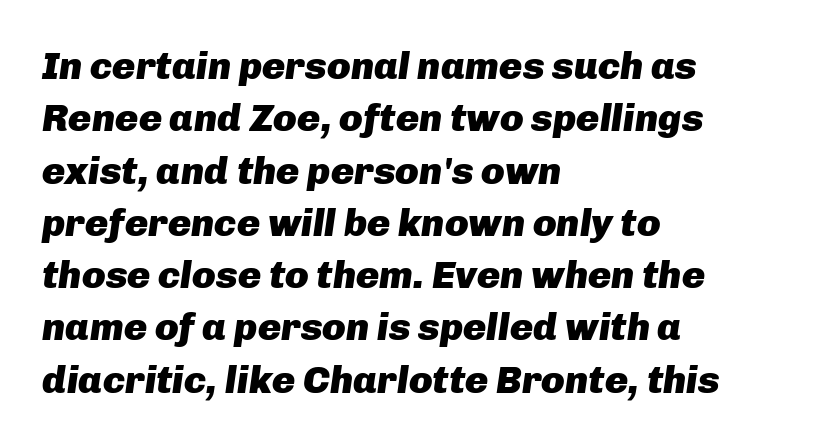
Q: Is the text bold? A: Yes.
Q: Is the text italic (slanted)? A: Yes, it leans right by about 8 degrees.
Q: Is the text underlined? A: No.
Q: How is the paragraph aligned? A: Left-aligned.
Q: Is the spacing between letters normal or unusually wide? A: Normal.
Q: Is the spacing between lines tight, normal or loose? A: Normal.
Q: Width (condensed, normal, or wide)? A: Normal.
Q: Stroke contrast? A: Low.
Q: x-height? A: Medium.
Q: Monospaced? A: No.
